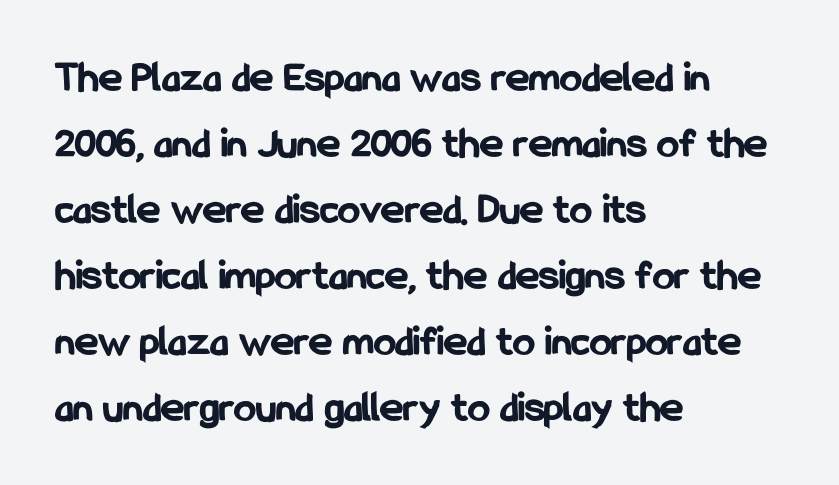
{"serif": "no", "italic": "no", "bold": "yes", "weight": "bold", "width": "condensed", "stroke_contrast": "low", "x_height": "medium", "monospaced": "no", "underline": "no", "align": "left", "line_spacing": "normal", "line_spacing_ratio": 1.5, "letter_spacing": "normal", "letter_spacing_em": 0.0, "glyph_px": 44}
